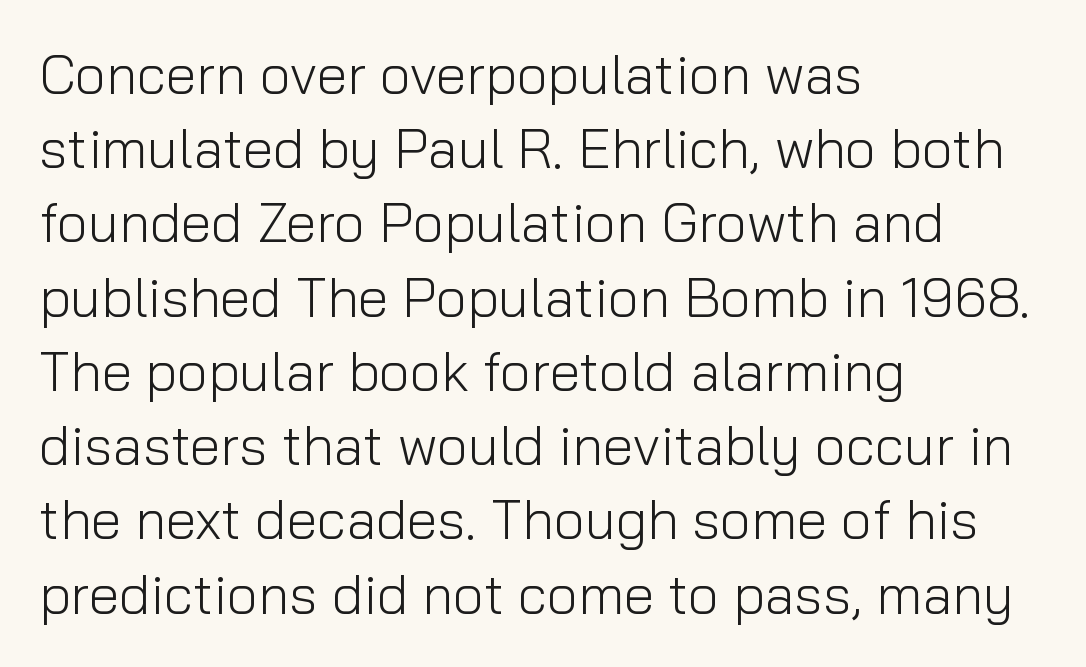
Q: Is the text bold? A: No.
Q: Is the text italic (slanted)? A: No, it is upright.
Q: Is the typeface a serif or a sans-serif typeface? A: Sans-serif.
Q: Is the text underlined? A: No.
Q: How is the paragraph aligned? A: Left-aligned.
Q: Is the spacing between letters normal or unusually wide? A: Normal.
Q: Is the spacing between lines tight, normal or loose? A: Normal.
Q: Width (condensed, normal, or wide)? A: Normal.
Q: Stroke contrast? A: Low.
Q: x-height? A: Medium.
Q: Monospaced? A: No.
